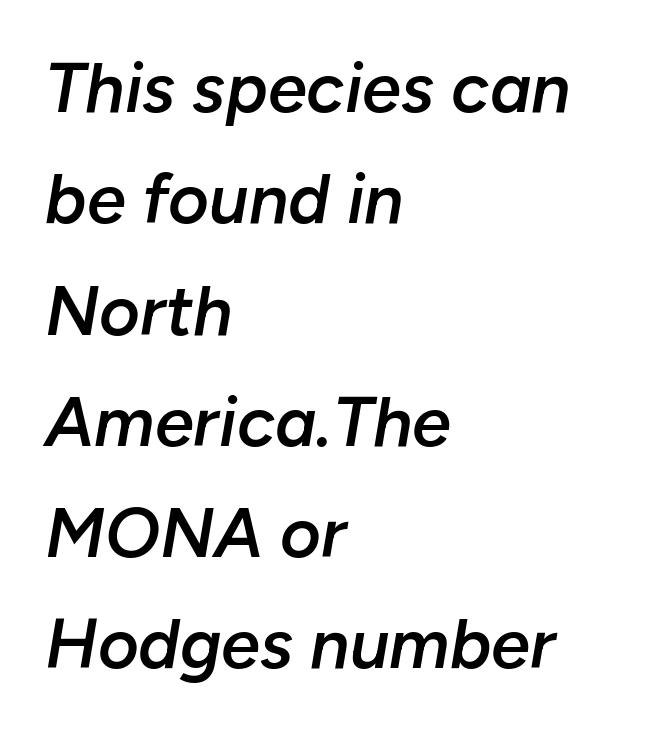
Q: Is the text bold? A: Semi-bold.
Q: Is the text italic (slanted)? A: Yes, it leans right by about 10 degrees.
Q: Is the text underlined? A: No.
Q: How is the paragraph aligned? A: Left-aligned.
Q: Is the spacing between letters normal or unusually wide? A: Normal.
Q: Is the spacing between lines tight, normal or loose? A: Normal.
Q: Width (condensed, normal, or wide)? A: Normal.
Q: Stroke contrast? A: Low.
Q: x-height? A: Medium.
Q: Monospaced? A: No.
